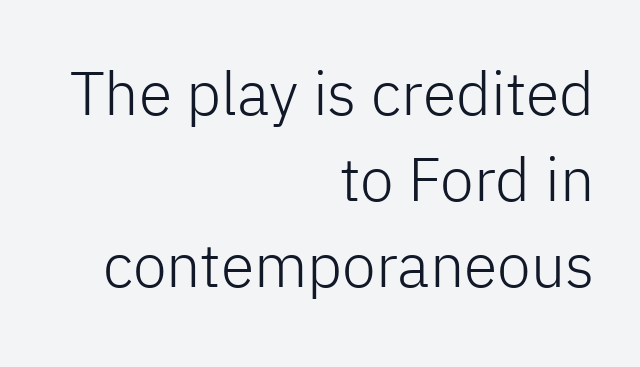
{"serif": "no", "italic": "no", "bold": "no", "weight": "light", "width": "normal", "stroke_contrast": "low", "x_height": "medium", "monospaced": "no", "underline": "no", "align": "right", "line_spacing": "normal", "line_spacing_ratio": 1.41, "letter_spacing": "normal", "letter_spacing_em": 0.0, "glyph_px": 61}
